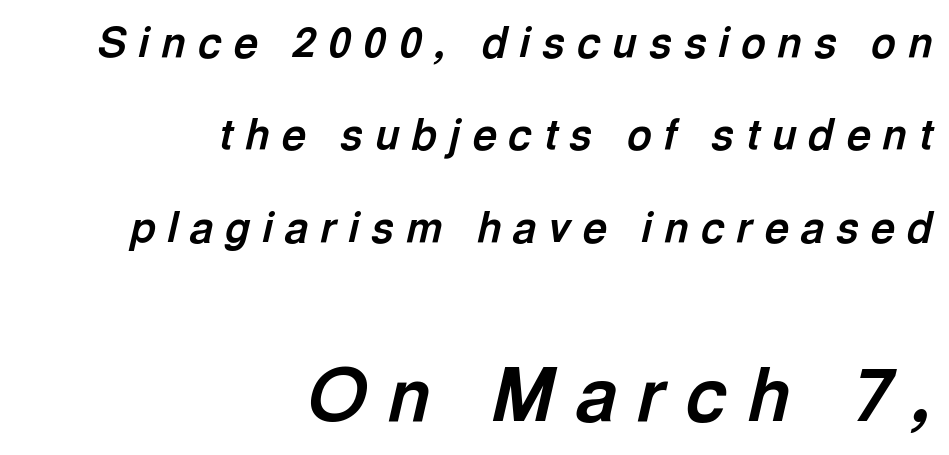
Q: Is the text bold? A: Yes.
Q: Is the text italic (slanted)? A: Yes, it leans right by about 13 degrees.
Q: Is the text underlined? A: No.
Q: How is the paragraph aligned? A: Right-aligned.
Q: Is the spacing between letters normal or unusually wide? A: Unusually wide.
Q: Is the spacing between lines tight, normal or loose? A: Loose.
Q: Which block of text is set in a larger size, the first (top) or the second (bottom)? A: The second (bottom) one.
Q: Width (condensed, normal, or wide)? A: Normal.
Q: x-height? A: Medium.
Q: Monospaced? A: No.
